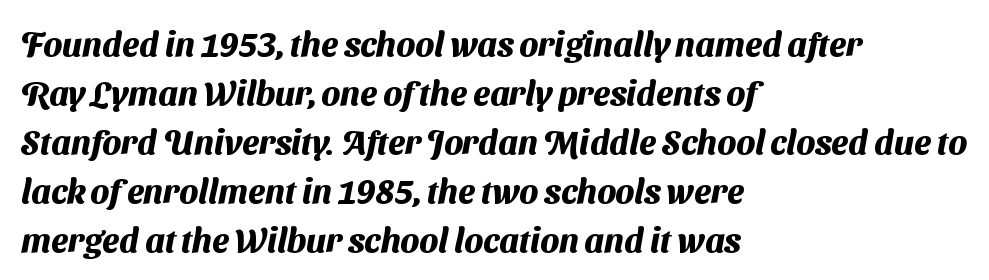
The passage shown is typed in a proportional face where columns would drift. Weight check: bold — yes, fully. These lines keep a tight, regular rhythm from letter to letter. To sum up the face: it is a sans, with no serifs. Nobody drew a line under any word here.
